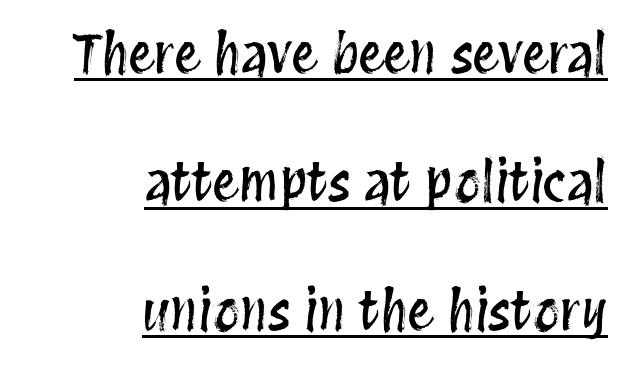
Q: Is the text italic (slanted)? A: No, it is upright.
Q: Is the text underlined? A: Yes.
Q: How is the paragraph aligned? A: Right-aligned.
Q: Is the spacing between letters normal or unusually wide? A: Normal.
Q: Is the spacing between lines tight, normal or loose? A: Loose.
Q: Width (condensed, normal, or wide)? A: Condensed.
Q: Stroke contrast? A: Medium.
Q: x-height? A: Large.
Q: Monospaced? A: No.
